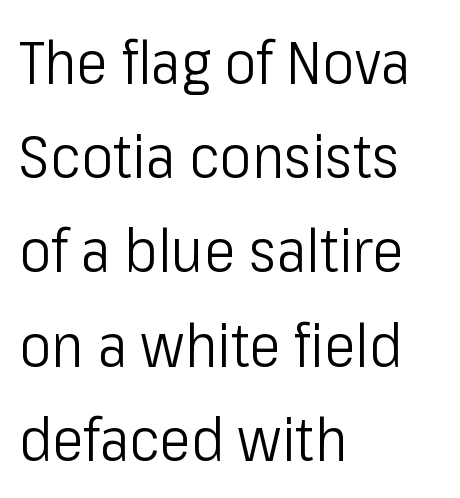
Type style note: lacks serifs. No word sits above an underline. Posture: vertical. The lines in this sample share a left origin and differ only in where they stop.
